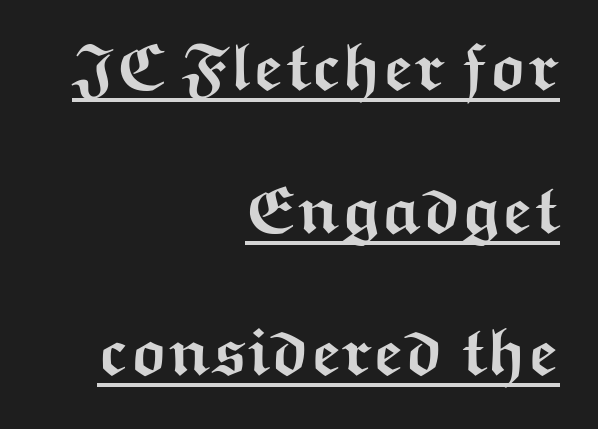
The image shows 67 px semibold, wide sans-serif type, upright; set right-aligned, loose line spacing (2.13x), normal letter spacing, underlined; medium stroke contrast and a medium x-height.
